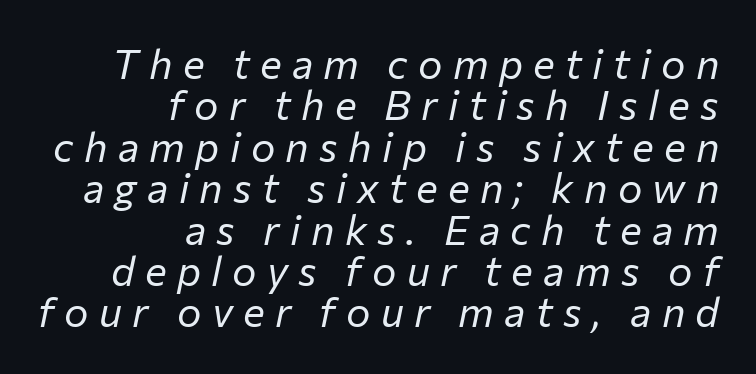
Weight: not bold — regular or lighter. This sample has the flowing, uneven cadence of proportional lettering. Decoration check: the copy has no underline. Would a proofreader flag this as italicized? Yes.
